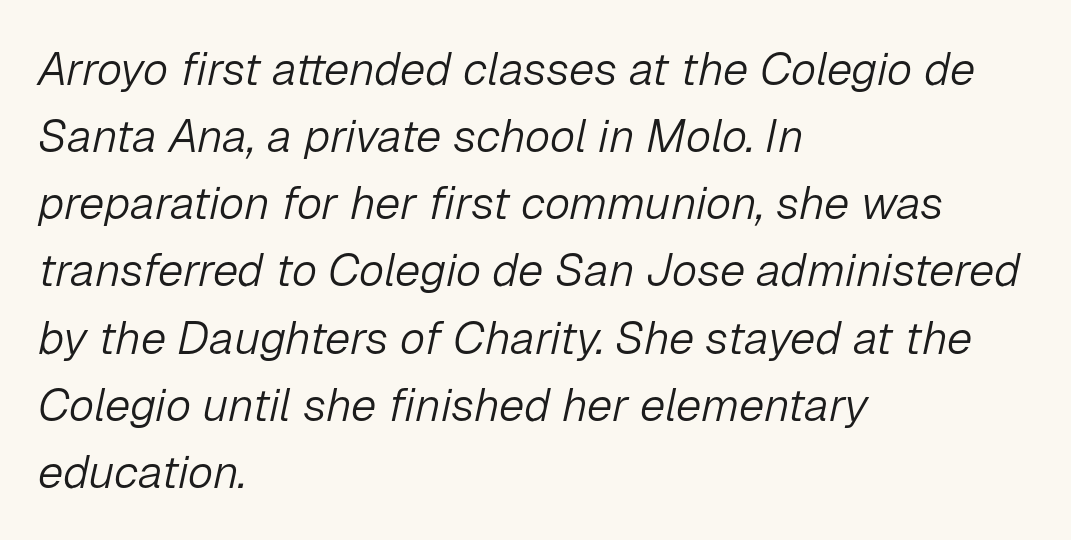
{"italic": "yes", "lean": "right", "slant_degrees": 12, "bold": "no", "weight": "light", "width": "normal", "stroke_contrast": "low", "x_height": "medium", "monospaced": "no", "underline": "no", "align": "left", "line_spacing": "normal", "line_spacing_ratio": 1.46, "letter_spacing": "normal", "letter_spacing_em": 0.0, "glyph_px": 46}
